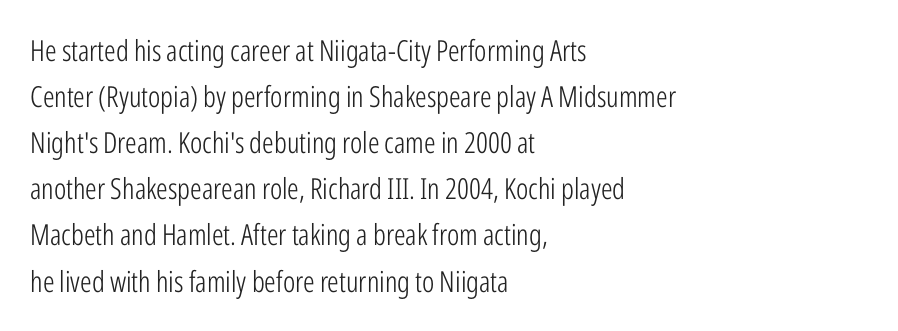
{"serif": "no", "italic": "no", "bold": "no", "weight": "light", "width": "condensed", "stroke_contrast": "low", "x_height": "medium", "monospaced": "no", "underline": "no", "align": "left", "line_spacing": "normal", "line_spacing_ratio": 1.59, "letter_spacing": "normal", "letter_spacing_em": 0.0, "glyph_px": 29}
